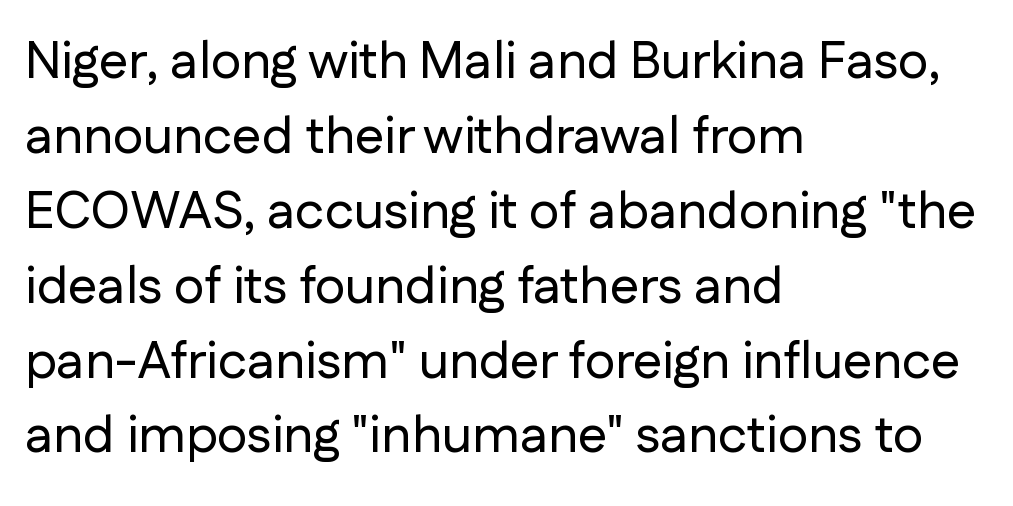
Q: Is the text italic (slanted)? A: No, it is upright.
Q: Is the typeface a serif or a sans-serif typeface? A: Sans-serif.
Q: Is the text underlined? A: No.
Q: How is the paragraph aligned? A: Left-aligned.
Q: Is the spacing between letters normal or unusually wide? A: Normal.
Q: Is the spacing between lines tight, normal or loose? A: Normal.
Q: Width (condensed, normal, or wide)? A: Normal.
Q: Stroke contrast? A: Low.
Q: x-height? A: Medium.
Q: Monospaced? A: No.
